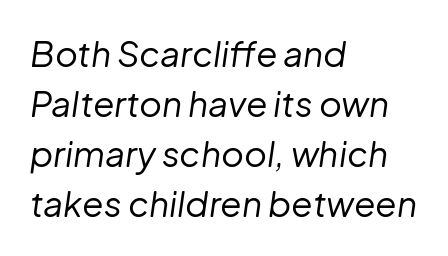
Q: Is the text bold? A: No.
Q: Is the text italic (slanted)? A: Yes, it leans right by about 8 degrees.
Q: Is the text underlined? A: No.
Q: How is the paragraph aligned? A: Left-aligned.
Q: Is the spacing between letters normal or unusually wide? A: Normal.
Q: Is the spacing between lines tight, normal or loose? A: Normal.
Q: Width (condensed, normal, or wide)? A: Normal.
Q: Stroke contrast? A: Low.
Q: x-height? A: Medium.
Q: Monospaced? A: No.
